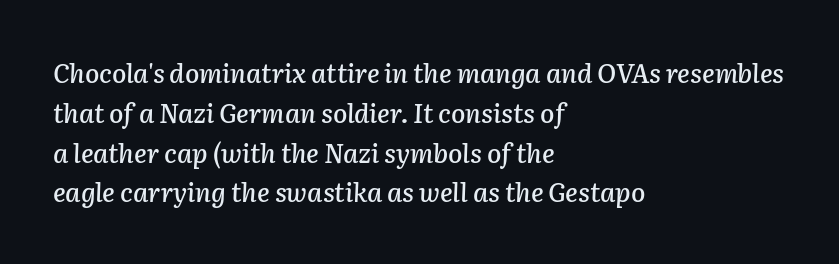
{"italic": "yes", "lean": "right", "slant_degrees": 2, "underline": "no", "align": "left", "line_spacing": "normal", "line_spacing_ratio": 1.53, "letter_spacing": "normal", "letter_spacing_em": 0.0, "glyph_px": 26}
